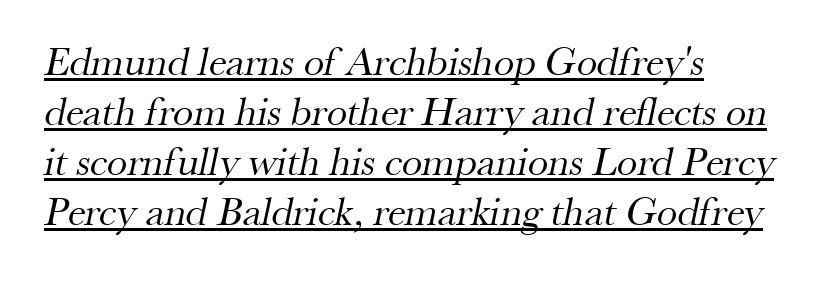
{"serif": "yes", "bold": "no", "weight": "regular", "width": "normal", "stroke_contrast": "medium", "x_height": "small", "monospaced": "no", "underline": "yes", "align": "left", "line_spacing_ratio": 1.22, "letter_spacing": "normal", "letter_spacing_em": 0.0, "glyph_px": 41}
